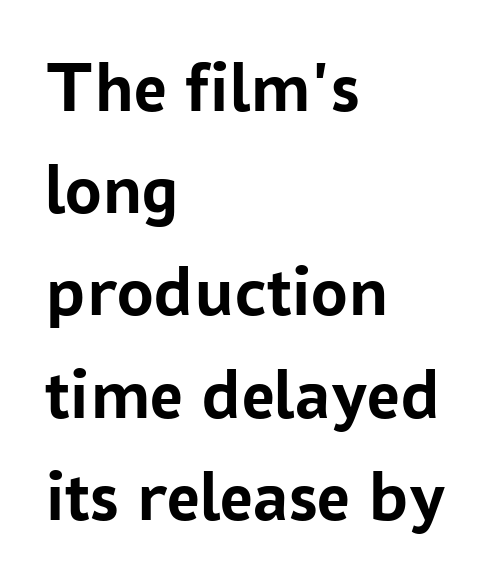
The rendering keeps characters at their native spacing. Anything drawn beneath the words? Only blank space. Caption: multi-line text, flush left, ragged right. If you drew a line through each stem, it would be perfectly vertical. Baseline-to-baseline distance is the conventional proportion of letter height.
